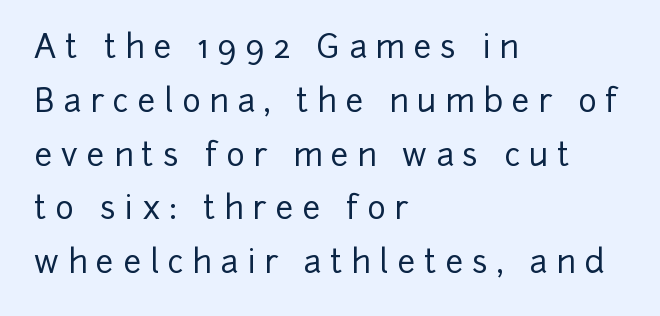
Q: Is the text italic (slanted)? A: No, it is upright.
Q: Is the typeface a serif or a sans-serif typeface? A: Sans-serif.
Q: Is the text underlined? A: No.
Q: How is the paragraph aligned? A: Left-aligned.
Q: Is the spacing between letters normal or unusually wide? A: Unusually wide.
Q: Is the spacing between lines tight, normal or loose? A: Normal.
Q: Width (condensed, normal, or wide)? A: Normal.
Q: Stroke contrast? A: Low.
Q: x-height? A: Medium.
Q: Monospaced? A: No.
